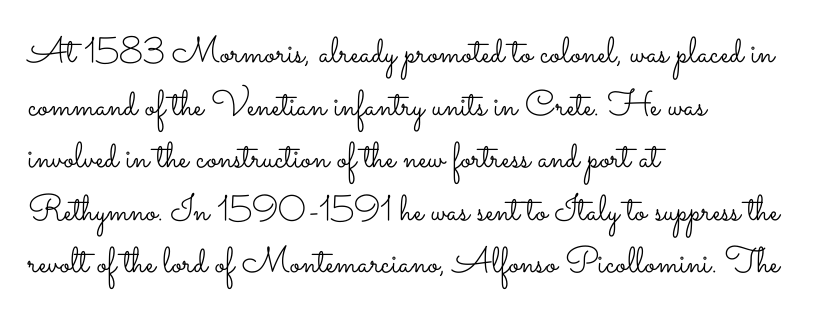
The image shows 36 px light, wide type; set left-aligned, normal line spacing (1.46x), normal letter spacing, not underlined; low stroke contrast and a small x-height.
